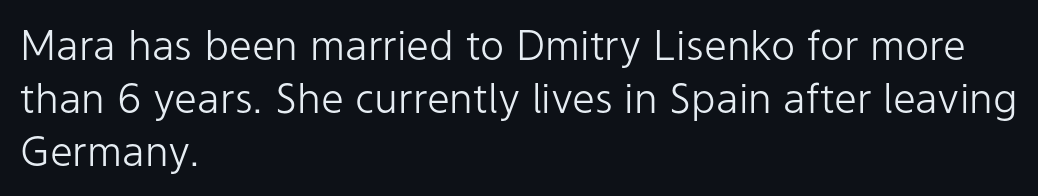
The image shows 41 px light sans-serif type, upright; set left-aligned, normal line spacing (1.29x), normal letter spacing, not underlined; low stroke contrast and a medium x-height.
